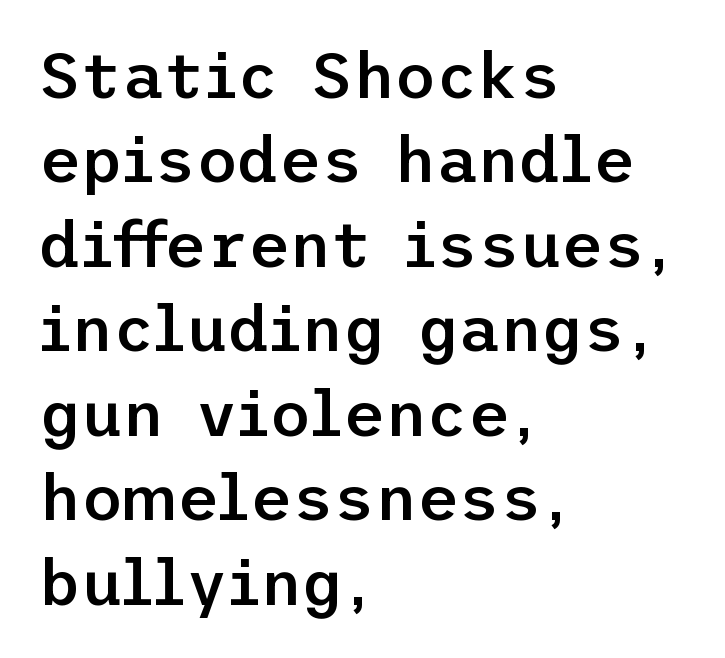
These lines carry some extra weight — a demibold, not a full bold. Lines of text with bare space underneath. A student would call this left alignment; a typographer would say flush left, rag right. Compared with typical body copy, the letter spacing here is the same.
